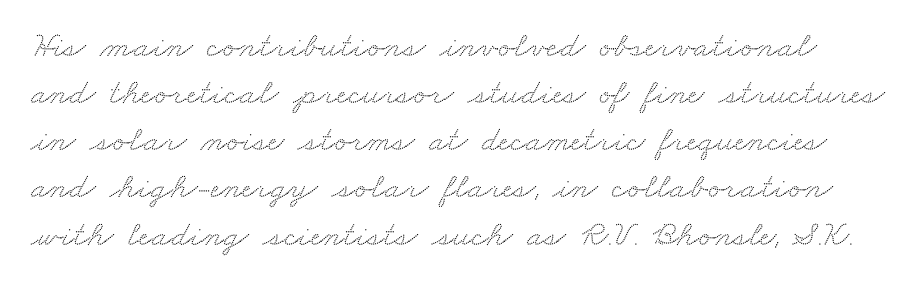
The image shows 36 px wide serif type; set normal line spacing (1.31x), normal letter spacing, not underlined; medium stroke contrast and a small x-height.
